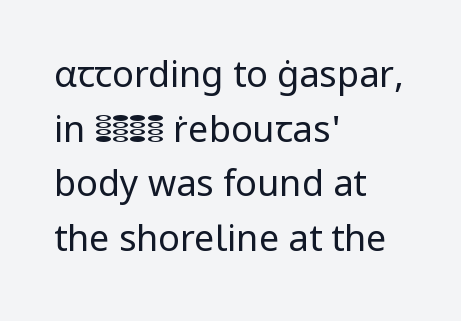
These lines were composed using upright roman letters. The lines are quadded left. Letterform terminals end flat and unadorned throughout the passage. The face used here is proportionally spaced, like ordinary book or web type. Each row of text sits above clean, open space. Heft: none added — not bold.
